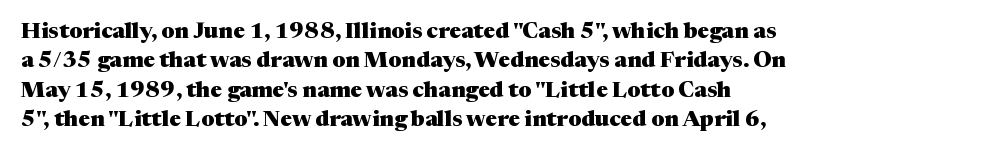
{"italic": "no", "bold": "yes", "underline": "no", "align": "left", "line_spacing": "normal", "line_spacing_ratio": 1.33, "letter_spacing": "normal", "letter_spacing_em": 0.0, "glyph_px": 22}
